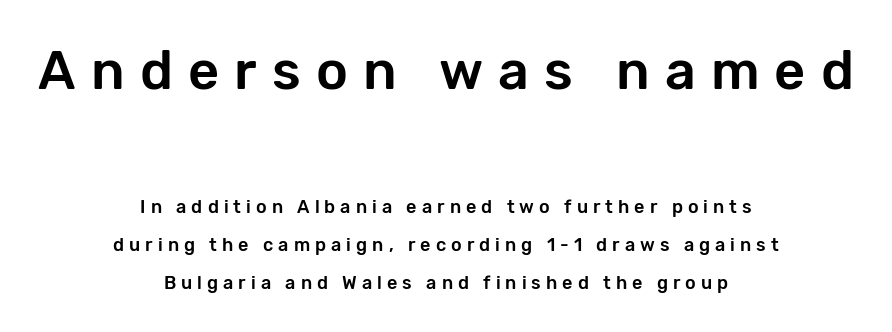
{"serif": "no", "italic": "no", "width": "normal", "stroke_contrast": "low", "x_height": "medium", "monospaced": "no", "underline": "no", "align": "center", "line_spacing": "loose", "line_spacing_ratio": 2.12, "letter_spacing": "wide", "letter_spacing_em": 0.28, "larger_block": "first", "size_ratio": 3.0, "glyph_px": 54}
